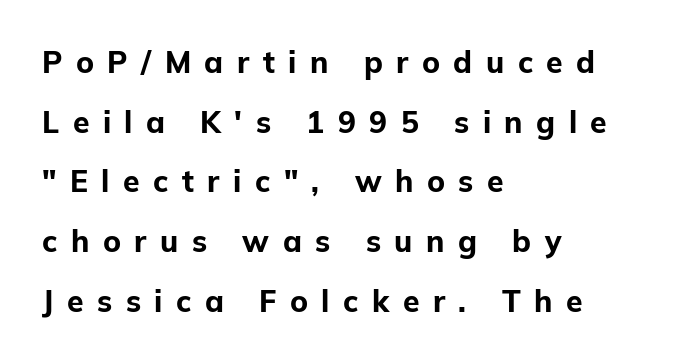
Q: Is the text bold? A: Yes.
Q: Is the text italic (slanted)? A: No, it is upright.
Q: Is the typeface a serif or a sans-serif typeface? A: Sans-serif.
Q: Is the text underlined? A: No.
Q: How is the paragraph aligned? A: Left-aligned.
Q: Is the spacing between letters normal or unusually wide? A: Unusually wide.
Q: Is the spacing between lines tight, normal or loose? A: Loose.
Q: Width (condensed, normal, or wide)? A: Normal.
Q: Stroke contrast? A: Low.
Q: x-height? A: Medium.
Q: Monospaced? A: No.
